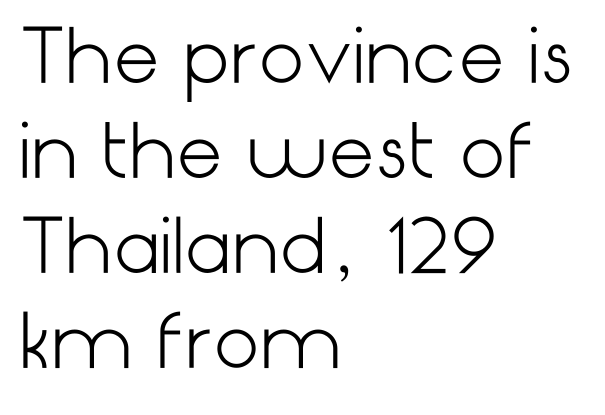
The image shows 73 px light sans-serif type, upright; set left-aligned, normal line spacing (1.3x), normal letter spacing, not underlined; low stroke contrast and a medium x-height.
